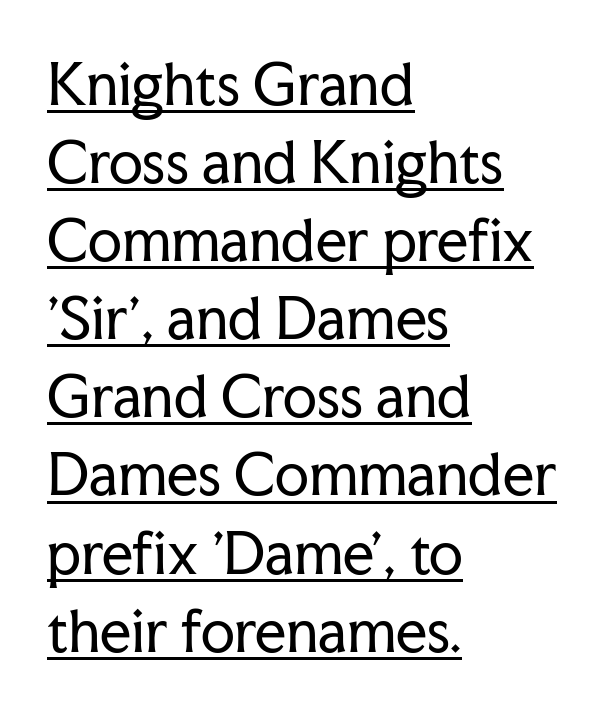
Is this a sans? No — the strokes have serifs. Italic? Not at all — the glyphs are vertical. Beneath each row of characters lies a ruled line. Vertically, the passage feels balanced, rows spaced as you'd expect.
